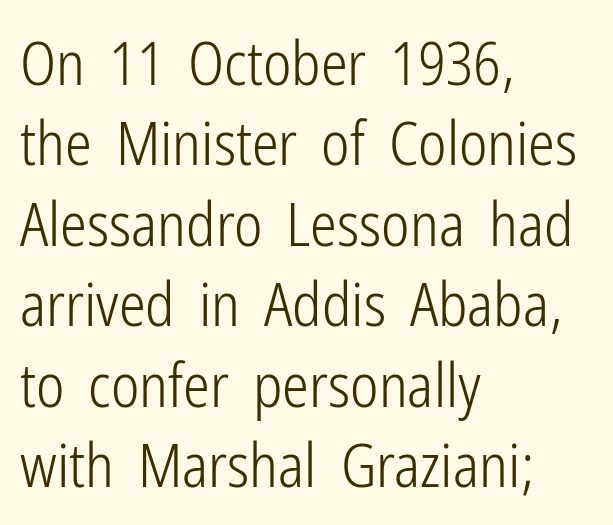
The image shows 60 px light, condensed sans-serif type, upright; set left-aligned, normal line spacing (1.34x), normal letter spacing, not underlined; low stroke contrast and a medium x-height.
